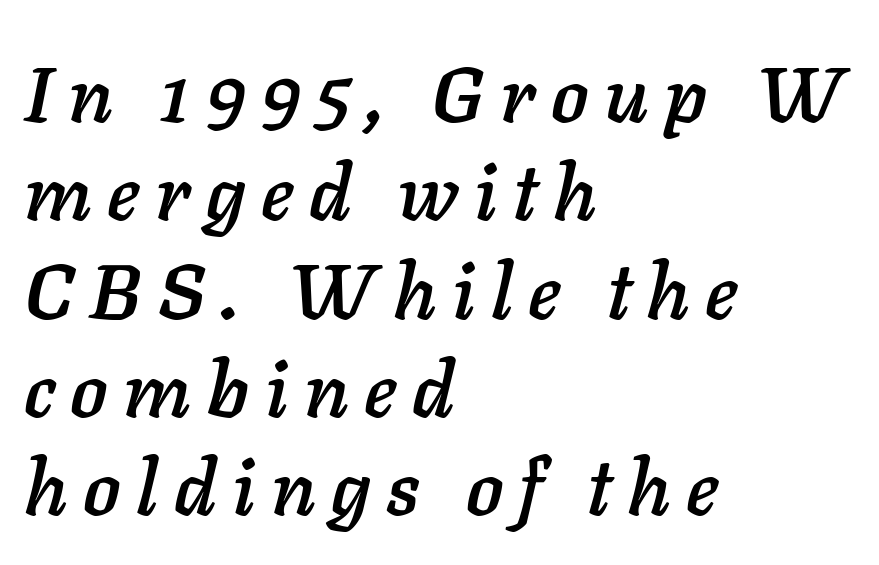
The image shows 78 px text type, italic (leaning right); set left-aligned, normal line spacing (1.26x), unusually wide letter spacing (+0.2 em), not underlined; low stroke contrast and a medium x-height.
